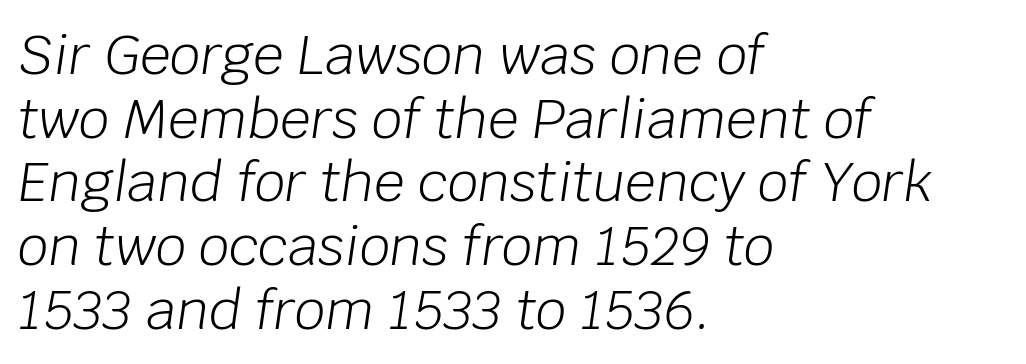
The axis of the letterforms is tilted away from vertical. The cut favours lightness, reaching ordinary text weight at its darkest. Note the varied advance widths — an 'i' is clearly narrower than an 'm'. Alignment: flush left.
